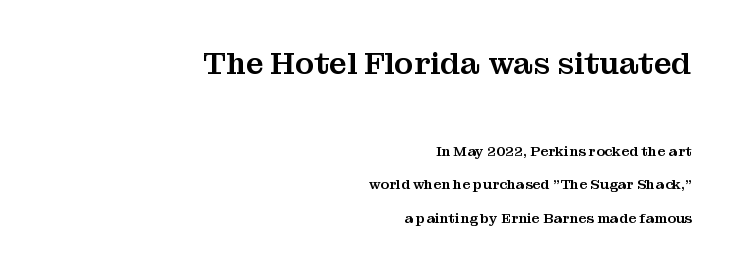
{"serif": "yes", "italic": "no", "width": "normal", "stroke_contrast": "medium", "x_height": "medium", "monospaced": "no", "underline": "no", "align": "right", "line_spacing": "loose", "line_spacing_ratio": 2.39, "letter_spacing": "normal", "letter_spacing_em": 0.0, "larger_block": "first", "size_ratio": 2.21, "glyph_px": 31}
